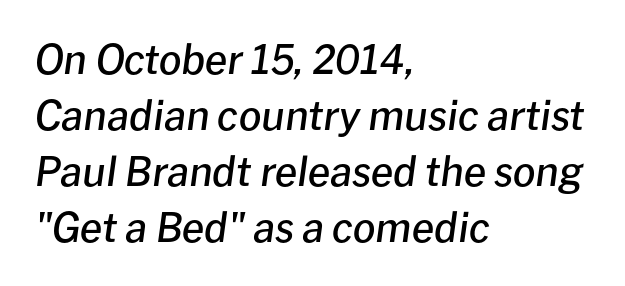
The image shows 40 px semibold type, italic (leaning right); set left-aligned, normal line spacing (1.4x), normal letter spacing, not underlined; low stroke contrast and a medium x-height.
